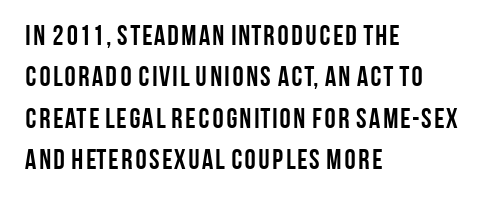
{"serif": "no", "italic": "no", "bold": "yes", "weight": "semibold", "width": "condensed", "stroke_contrast": "low", "x_height": "large", "monospaced": "no", "underline": "no", "align": "left", "line_spacing": "normal", "line_spacing_ratio": 1.48, "letter_spacing": "normal", "letter_spacing_em": 0.0, "glyph_px": 28}
